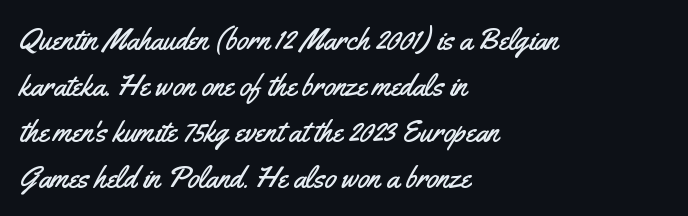
Notice how descenders clear the ascenders below comfortably — that's standard leading. Glance below the letters and you will spot only blank space. The letters advance in unequal steps, a hallmark of proportional type. Typeset ragged right — the left edge is the straight one. These lines keep a tight, regular rhythm from letter to letter.
